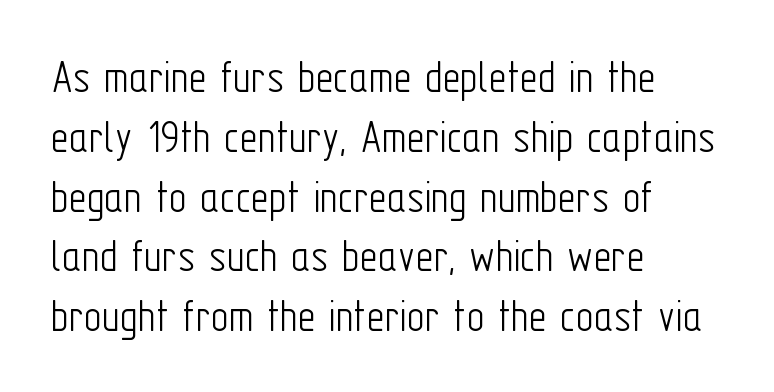
{"serif": "no", "italic": "no", "bold": "no", "weight": "light", "width": "condensed", "stroke_contrast": "low", "x_height": "medium", "monospaced": "no", "underline": "no", "align": "left", "line_spacing_ratio": 1.22, "letter_spacing": "normal", "letter_spacing_em": 0.0, "glyph_px": 49}
